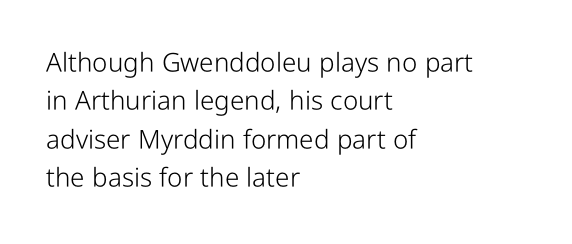
The image shows 26 px text type, upright; set left-aligned, normal line spacing (1.48x), normal letter spacing, not underlined.
